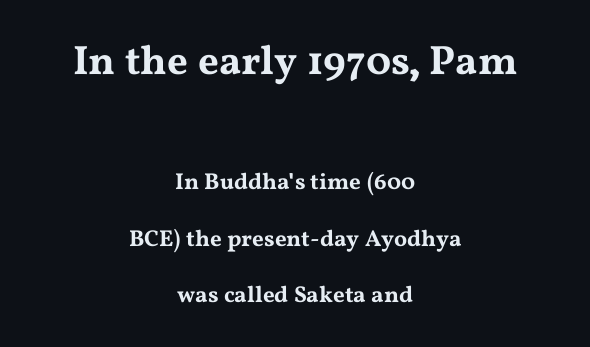
Leading: increased. A clean baseline with only descenders dipping below it. Leftover space on each line is divided equally before and after the words. The line texture is even and compact thanks to regular tracking.
